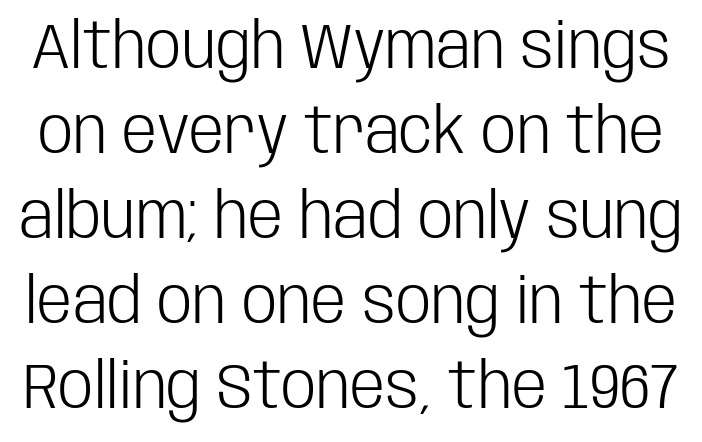
Q: Is the text bold? A: No.
Q: Is the text italic (slanted)? A: No, it is upright.
Q: Is the typeface a serif or a sans-serif typeface? A: Sans-serif.
Q: Is the text underlined? A: No.
Q: Is the spacing between letters normal or unusually wide? A: Normal.
Q: Is the spacing between lines tight, normal or loose? A: Normal.
Q: Width (condensed, normal, or wide)? A: Condensed.
Q: Stroke contrast? A: Low.
Q: x-height? A: Large.
Q: Monospaced? A: No.
